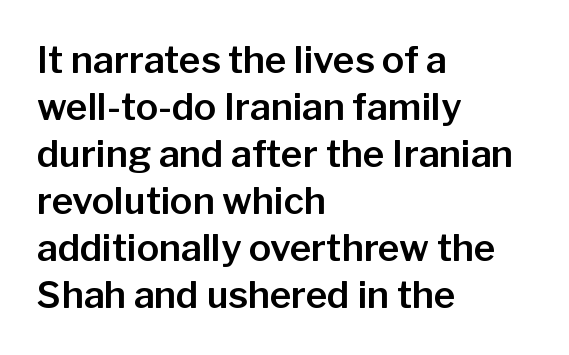
Descender tails drop into unmarked territory. The specimen reads as upright at a glance. Character widths vary here, with narrow letters taking less room than wide ones. The passage shown is typeset with a sans-serif family. Every row of glyphs begins at an identical x-position on the left.
